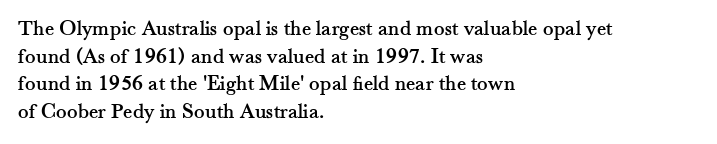
Q: Is the text italic (slanted)? A: No, it is upright.
Q: Is the text underlined? A: No.
Q: How is the paragraph aligned? A: Left-aligned.
Q: Is the spacing between letters normal or unusually wide? A: Normal.
Q: Is the spacing between lines tight, normal or loose? A: Normal.
